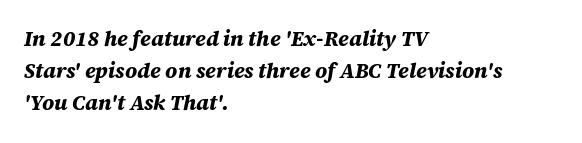
Q: Is the text bold? A: Yes.
Q: Is the text italic (slanted)? A: Yes, it leans right by about 12 degrees.
Q: Is the text underlined? A: No.
Q: How is the paragraph aligned? A: Left-aligned.
Q: Is the spacing between letters normal or unusually wide? A: Normal.
Q: Is the spacing between lines tight, normal or loose? A: Normal.
